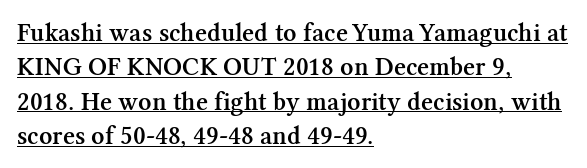
{"italic": "no", "bold": "semi", "underline": "yes", "align": "left", "line_spacing": "normal", "line_spacing_ratio": 1.32, "letter_spacing": "normal", "letter_spacing_em": 0.0, "glyph_px": 26}
